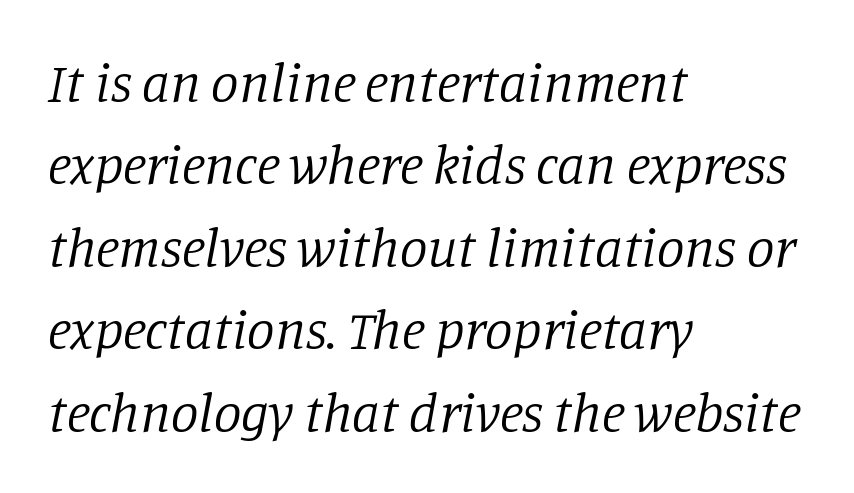
Q: Is the text bold? A: No.
Q: Is the text italic (slanted)? A: Yes, it leans right by about 11 degrees.
Q: Is the typeface a serif or a sans-serif typeface? A: Serif.
Q: Is the text underlined? A: No.
Q: How is the paragraph aligned? A: Left-aligned.
Q: Is the spacing between letters normal or unusually wide? A: Normal.
Q: Is the spacing between lines tight, normal or loose? A: Normal.
Q: Width (condensed, normal, or wide)? A: Normal.
Q: Stroke contrast? A: Low.
Q: x-height? A: Large.
Q: Monospaced? A: No.
